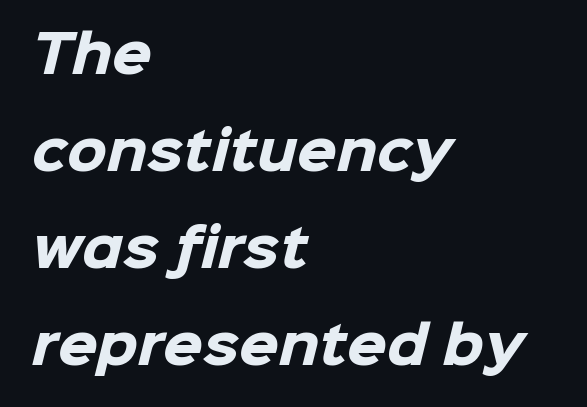
The image shows 51 px heavy sans-serif type; set left-aligned, loose line spacing (1.9x), normal letter spacing, not underlined; low stroke contrast and a medium x-height.
